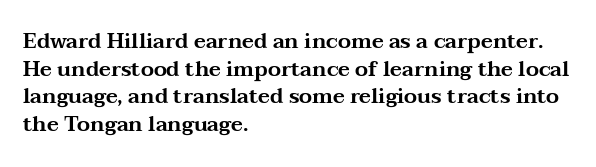
{"italic": "no", "underline": "no", "align": "left", "line_spacing": "normal", "line_spacing_ratio": 1.32, "letter_spacing": "normal", "letter_spacing_em": 0.0, "glyph_px": 21}
